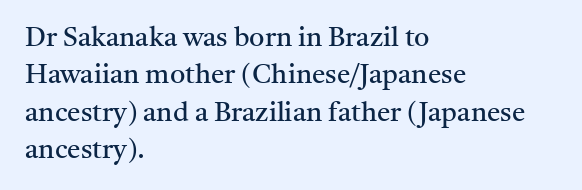
Interline gaps are of average width in this sample. Inter-character spacing is left at the font's built-in metrics. If you drew a line through each stem, it would be perfectly vertical. Words float on clear page, feet unadorned. Each line starts at the same left margin while the right side varies.
